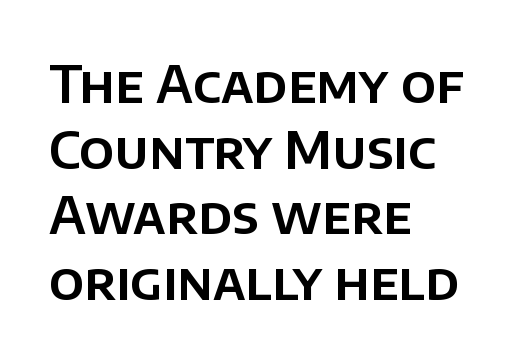
Q: Is the text italic (slanted)? A: No, it is upright.
Q: Is the typeface a serif or a sans-serif typeface? A: Sans-serif.
Q: Is the text underlined? A: No.
Q: How is the paragraph aligned? A: Left-aligned.
Q: Is the spacing between letters normal or unusually wide? A: Normal.
Q: Is the spacing between lines tight, normal or loose? A: Normal.
Q: Width (condensed, normal, or wide)? A: Normal.
Q: Stroke contrast? A: Low.
Q: x-height? A: Large.
Q: Monospaced? A: No.
